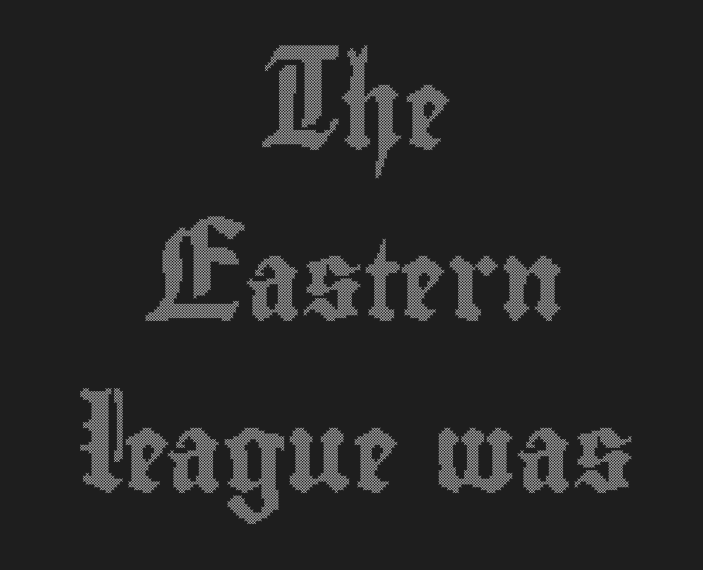
Q: Is the text italic (slanted)? A: No, it is upright.
Q: Is the text underlined? A: No.
Q: How is the paragraph aligned? A: Centered.
Q: Is the spacing between letters normal or unusually wide? A: Normal.
Q: Is the spacing between lines tight, normal or loose? A: Loose.
Q: Width (condensed, normal, or wide)? A: Condensed.
Q: x-height? A: Small.
Q: Monospaced? A: No.
